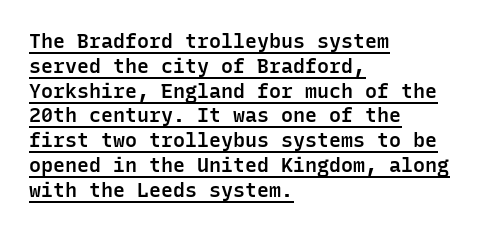
Q: Is the text bold? A: Semi-bold.
Q: Is the text italic (slanted)? A: No, it is upright.
Q: Is the text underlined? A: Yes.
Q: How is the paragraph aligned? A: Left-aligned.
Q: Is the spacing between letters normal or unusually wide? A: Normal.
